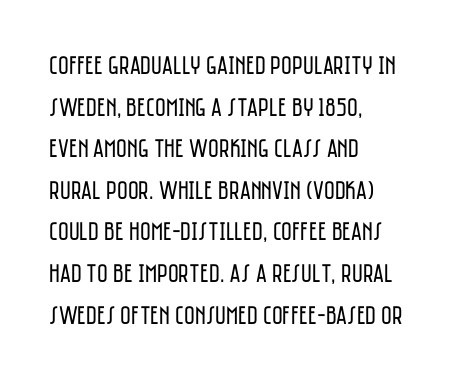
Rule under the text: the space is simply empty. One-word summary of the alignment: left. Stroke thickness stays within the range of a standard reading face or lighter. Rows of type keep a routine distance in the vertical direction. Ascenders rise straight up at ninety degrees. The tracking reads as untouched default to a designer's eye.
